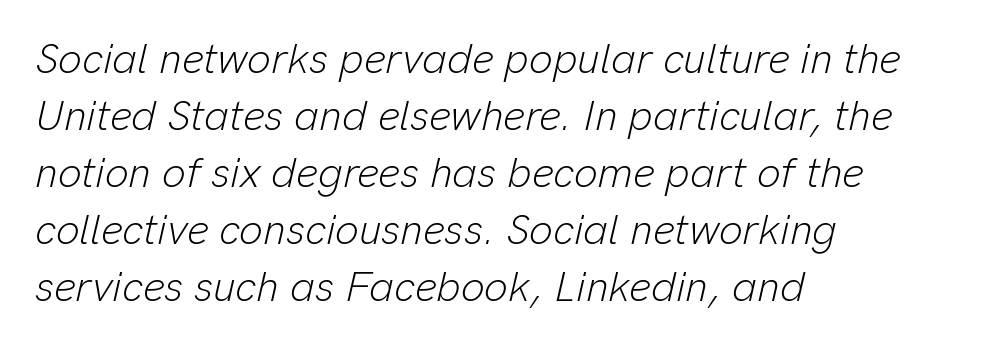
Is the block centered? No — it sits flush against the left margin. If you measured baseline to baseline, you'd find a middling distance. Yep, that's italic — everything's leaning. Each stroke keeps to a modest, everyday thickness or less. These lines are rendered in a variable-pitch font. Students, note that the glyphs here touch the page at normal intervals.
